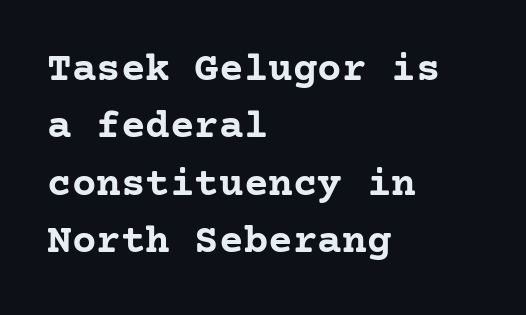
Is this a sans? No — the strokes have serifs. On the weight axis this lands at bold, roughly 700. The space between consecutive lines is moderate. Line beginnings align vertically; line endings do not.
